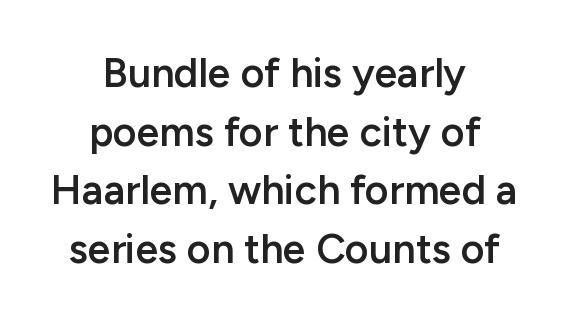
Each new line begins a customary step beneath the previous one. Designer's note — italics off, roman on. This is the in-between weight designers call semibold or demi. The text was rendered using a sans face with plain stroke endings.
